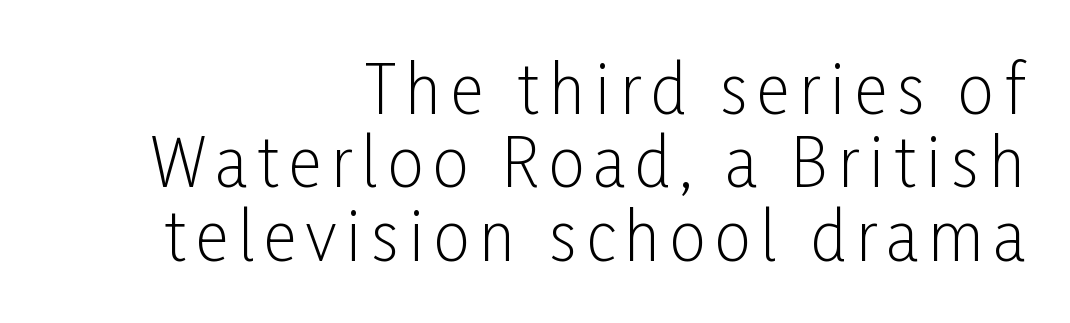
Q: Is the text bold? A: No.
Q: Is the text italic (slanted)? A: No, it is upright.
Q: Is the typeface a serif or a sans-serif typeface? A: Sans-serif.
Q: Is the text underlined? A: No.
Q: How is the paragraph aligned? A: Right-aligned.
Q: Is the spacing between lines tight, normal or loose? A: Tight.
Q: Width (condensed, normal, or wide)? A: Condensed.
Q: Stroke contrast? A: Low.
Q: x-height? A: Medium.
Q: Monospaced? A: No.
